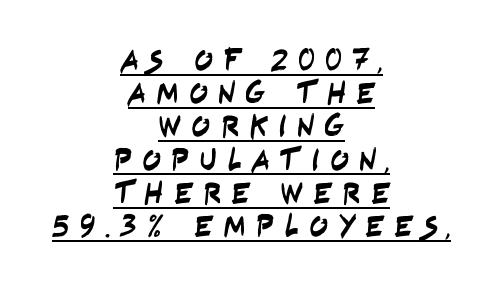
The image shows 31 px condensed sans-serif type; set centered, tight line spacing (1.07x), unusually wide letter spacing (+0.32 em), underlined; low stroke contrast and a large x-height.
